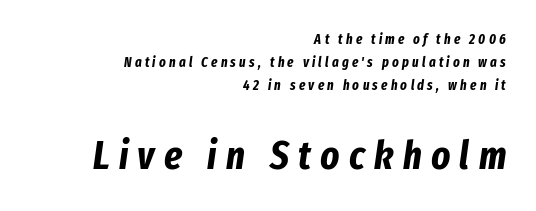
{"italic": "yes", "lean": "right", "slant_degrees": 8, "bold": "yes", "weight": "bold", "width": "condensed", "stroke_contrast": "low", "x_height": "medium", "monospaced": "no", "underline": "no", "align": "right", "line_spacing": "normal", "line_spacing_ratio": 1.65, "letter_spacing": "wide", "letter_spacing_em": 0.23, "larger_block": "second", "size_ratio": 2.86, "glyph_px": 40}
